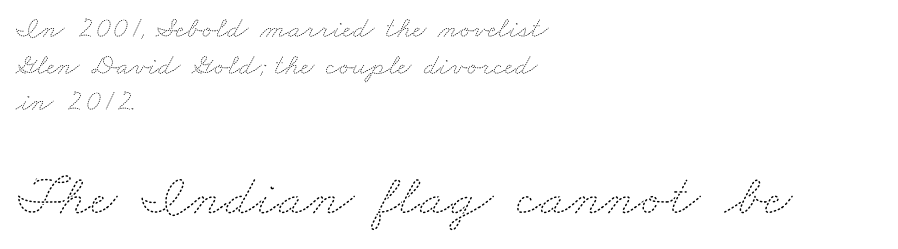
The image shows 59 px thin, wide type; set left-aligned, line spacing 1.22x, normal letter spacing, not underlined; the second (bottom) block is 1.97x larger; medium stroke contrast and a small x-height.
